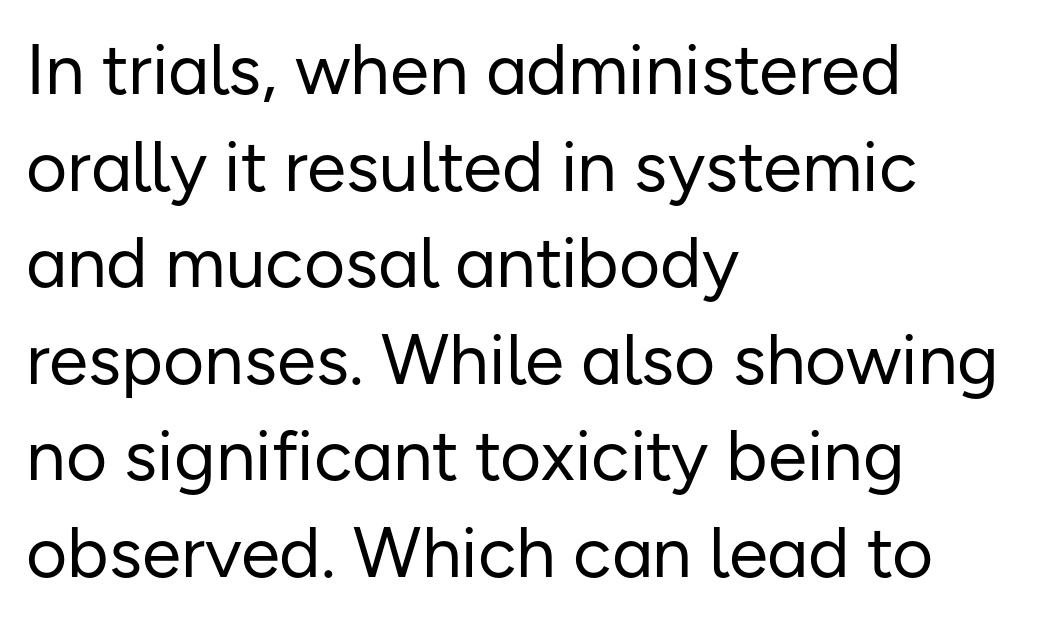
{"serif": "no", "italic": "no", "bold": "no", "weight": "regular", "width": "normal", "stroke_contrast": "low", "x_height": "medium", "monospaced": "no", "underline": "no", "align": "left", "line_spacing": "normal", "line_spacing_ratio": 1.36, "letter_spacing": "normal", "letter_spacing_em": 0.0, "glyph_px": 71}
